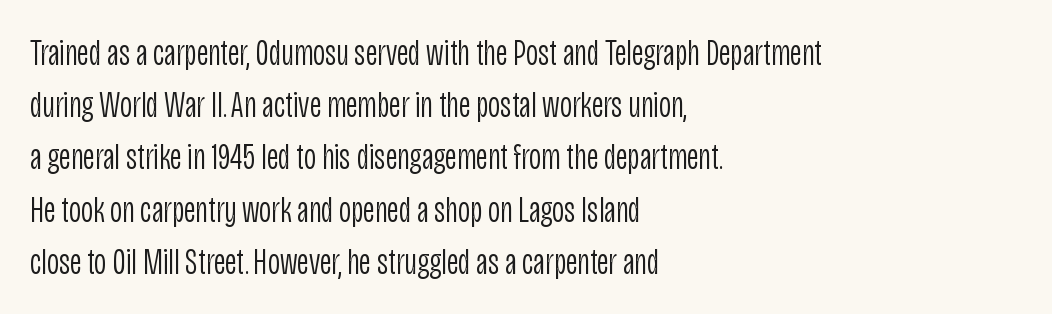
{"serif": "no", "italic": "no", "bold": "no", "weight": "light", "width": "condensed", "stroke_contrast": "low", "x_height": "large", "monospaced": "no", "underline": "no", "align": "left", "line_spacing": "normal", "line_spacing_ratio": 1.41, "letter_spacing": "normal", "letter_spacing_em": 0.0, "glyph_px": 37}
